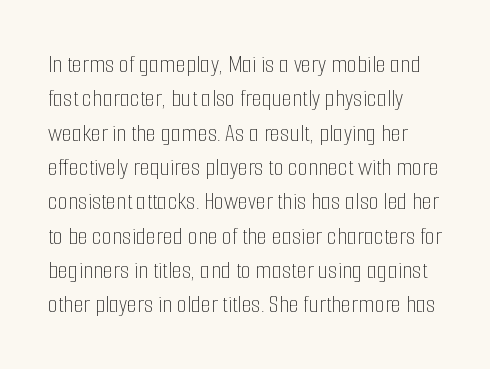
Q: Is the text bold? A: No.
Q: Is the text italic (slanted)? A: No, it is upright.
Q: Is the text underlined? A: No.
Q: Is the spacing between letters normal or unusually wide? A: Normal.
Q: Is the spacing between lines tight, normal or loose? A: Normal.
